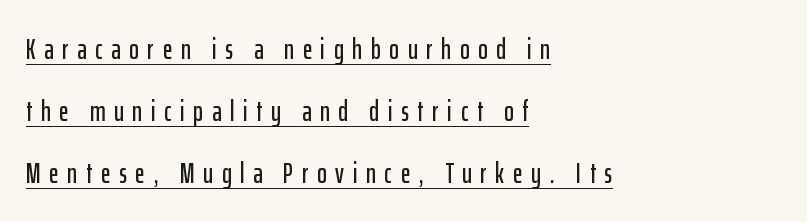
The image shows 29 px condensed sans-serif type, upright; set left-aligned, loose line spacing (2.13x), unusually wide letter spacing (+0.3 em), underlined; low stroke contrast and a medium x-height.
